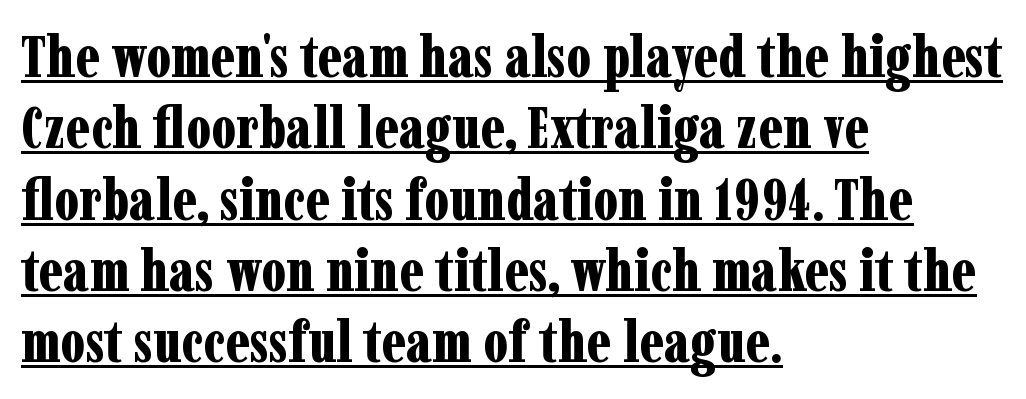
Q: Is the text bold? A: Yes.
Q: Is the text italic (slanted)? A: No, it is upright.
Q: Is the typeface a serif or a sans-serif typeface? A: Serif.
Q: Is the text underlined? A: Yes.
Q: How is the paragraph aligned? A: Left-aligned.
Q: Is the spacing between letters normal or unusually wide? A: Normal.
Q: Width (condensed, normal, or wide)? A: Condensed.
Q: Stroke contrast? A: Low.
Q: x-height? A: Medium.
Q: Monospaced? A: No.
